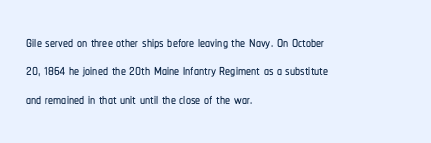
{"italic": "no", "underline": "no", "align": "left", "line_spacing": "normal", "line_spacing_ratio": 1.42, "letter_spacing": "normal", "letter_spacing_em": 0.0, "glyph_px": 20}
